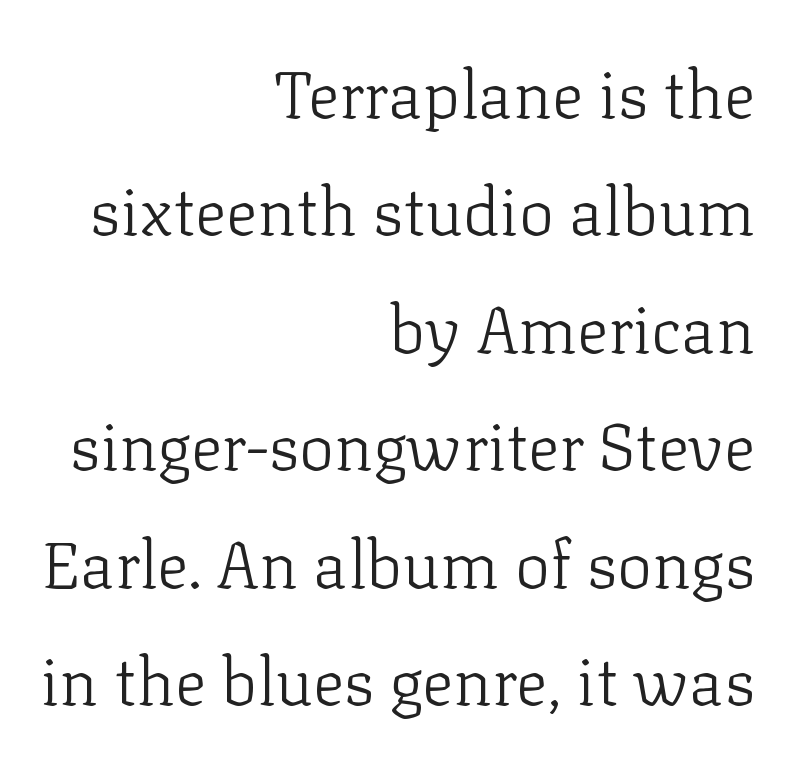
{"serif": "yes", "italic": "no", "bold": "no", "weight": "light", "width": "normal", "stroke_contrast": "low", "x_height": "medium", "monospaced": "no", "underline": "no", "align": "right", "line_spacing_ratio": 1.78, "letter_spacing": "normal", "letter_spacing_em": 0.0, "glyph_px": 66}
